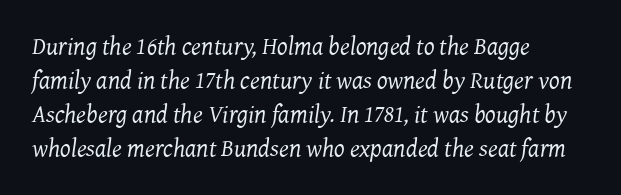
Notice how the passage keeps a crisp vertical edge on the left only. Italic? Definitely — the glyphs are oblique. The letterforms sit at book weight or below. No word sits above an underline.
